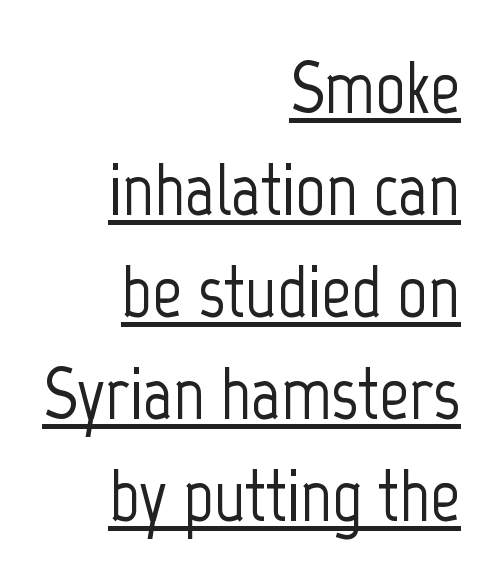
Q: Is the text italic (slanted)? A: No, it is upright.
Q: Is the typeface a serif or a sans-serif typeface? A: Sans-serif.
Q: Is the text underlined? A: Yes.
Q: How is the paragraph aligned? A: Right-aligned.
Q: Is the spacing between letters normal or unusually wide? A: Normal.
Q: Is the spacing between lines tight, normal or loose? A: Normal.
Q: Width (condensed, normal, or wide)? A: Condensed.
Q: Stroke contrast? A: Low.
Q: x-height? A: Medium.
Q: Monospaced? A: No.
